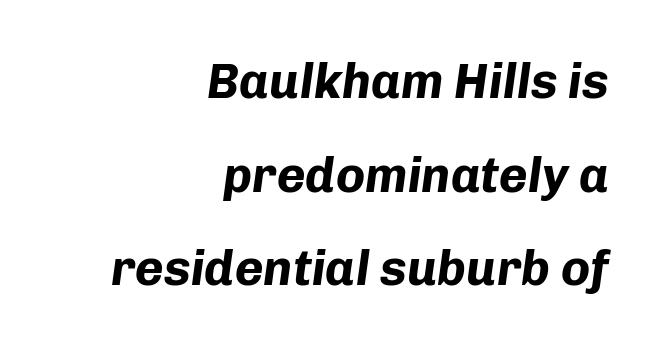
The image shows 49 px bold type, italic (leaning right); set right-aligned, loose line spacing (1.91x), normal letter spacing, not underlined; low stroke contrast and a medium x-height.
